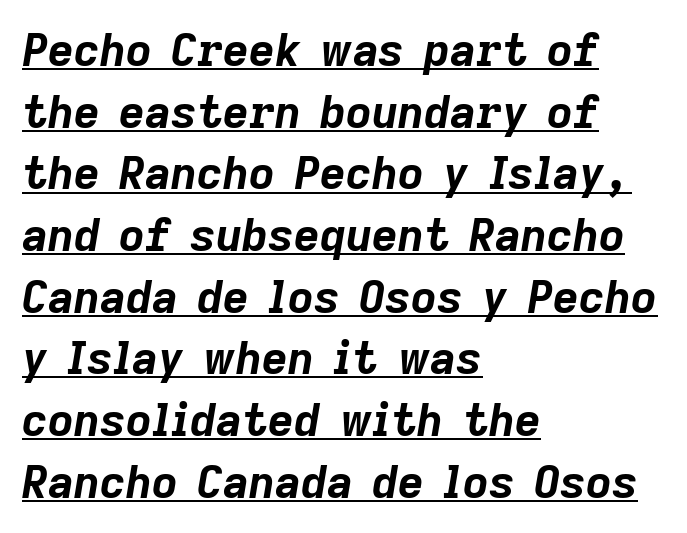
The leading is moderate, giving the passage an even texture. The gaps between neighbouring characters are ordinary and unremarkable. Weight: bold. Posture: slanted. Varying glyph widths throughout — classic text-font behaviour. Does the copy run flush right? No — it runs flush left.
